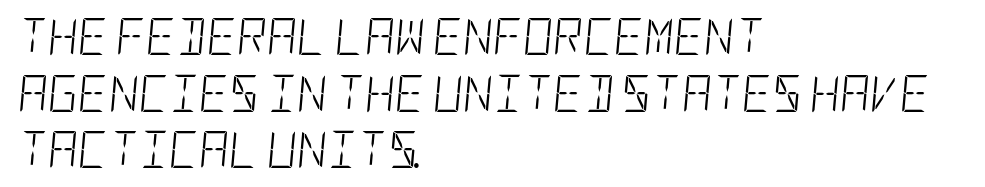
Q: Is the text bold? A: No.
Q: Is the text italic (slanted)? A: Yes, it leans right by about 5 degrees.
Q: Is the text underlined? A: No.
Q: How is the paragraph aligned? A: Left-aligned.
Q: Is the spacing between letters normal or unusually wide? A: Normal.
Q: Is the spacing between lines tight, normal or loose? A: Normal.
Q: Width (condensed, normal, or wide)? A: Condensed.
Q: Stroke contrast? A: Low.
Q: x-height? A: Large.
